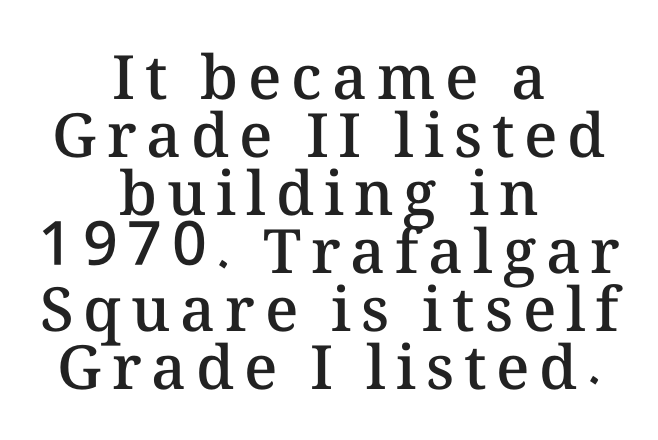
The image shows 61 px semibold type, upright; set centered, tight line spacing (0.95x), not underlined; medium stroke contrast and a medium x-height.
